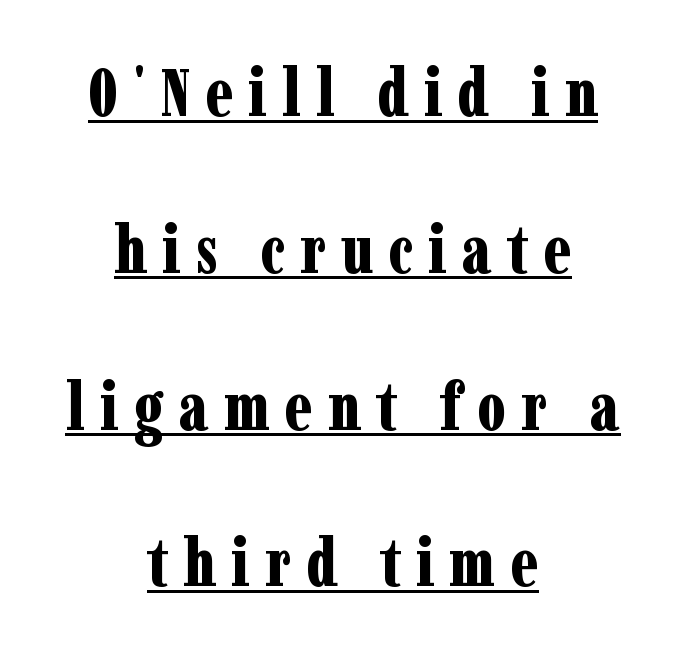
The image shows 67 px bold, condensed serif type, upright; set centered, loose line spacing (2.34x), unusually wide letter spacing (+0.22 em), underlined; low stroke contrast and a medium x-height.
